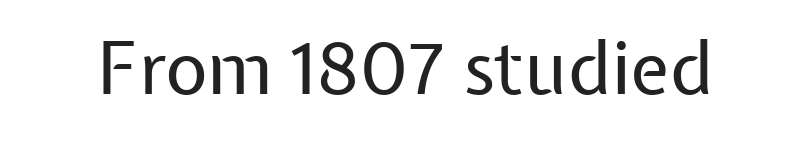
{"serif": "no", "italic": "no", "bold": "no", "weight": "regular", "width": "normal", "stroke_contrast": "low", "x_height": "medium", "monospaced": "no", "underline": "no", "letter_spacing": "normal", "letter_spacing_em": 0.0, "glyph_px": 73}
